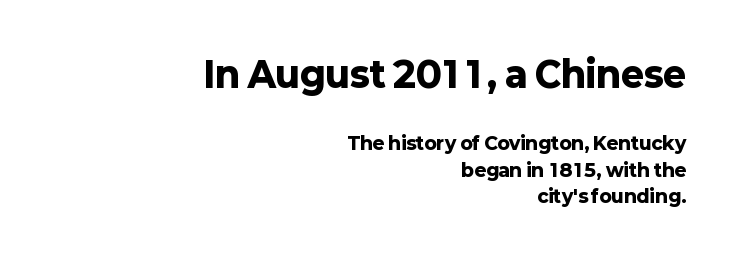
{"serif": "no", "italic": "no", "bold": "yes", "weight": "heavy", "width": "normal", "stroke_contrast": "low", "x_height": "medium", "monospaced": "no", "underline": "no", "align": "right", "line_spacing": "normal", "line_spacing_ratio": 1.47, "letter_spacing": "normal", "letter_spacing_em": 0.0, "larger_block": "first", "size_ratio": 1.94, "glyph_px": 35}
